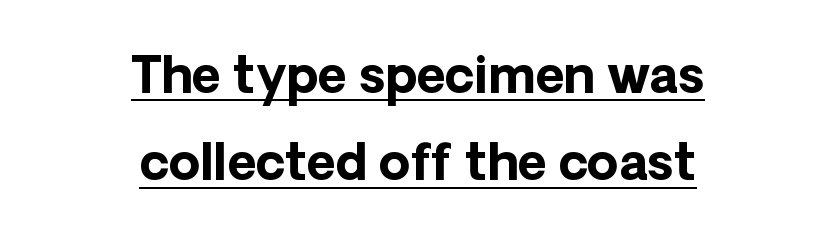
Does a line run under the words? Yes, clearly. A typesetter would label this face a sans. Every stem runs plumb, perpendicular to the baseline. These lines are rendered in a variable-pitch font. Bold? Absolutely — the strokes are thick and heavy. The type is set solid horizontally, with unmodified tracking.
